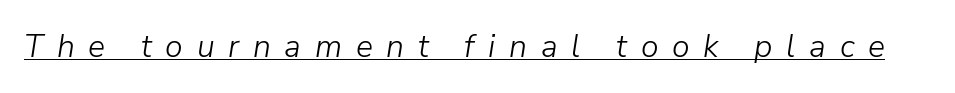
The face used here has a pronounced slope to its letters. Is there an underline? Yes — a line sits under the letters. These glyphs show unthickened strokes, regular width or finer. Someone cranked the tracking dial way up on this one. Do the characters align in a grid? No, the font is proportional.
